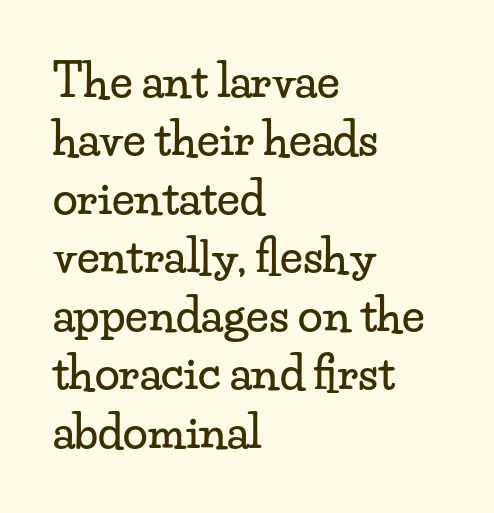
The passage shown is not underscored anywhere. All the whitespace from short lines collects on the right. Small tapered or slab feet sit at the stroke ends, so this counts as serif. Every character sits straight up, as roman type does. Do the characters align in a grid? No, the font is proportional.
